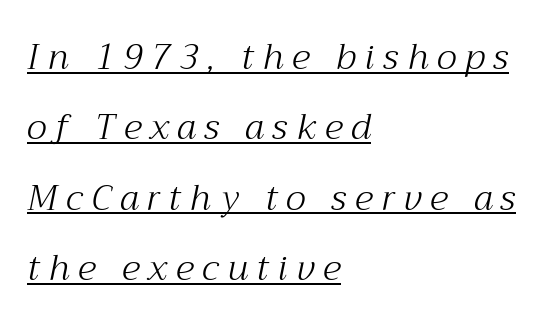
The lettering tilts uniformly, giving the passage an italic look. Line starts are locked; line ends wander. This sample has the flowing, uneven cadence of proportional lettering. What kind of face is this? One with serifs.
